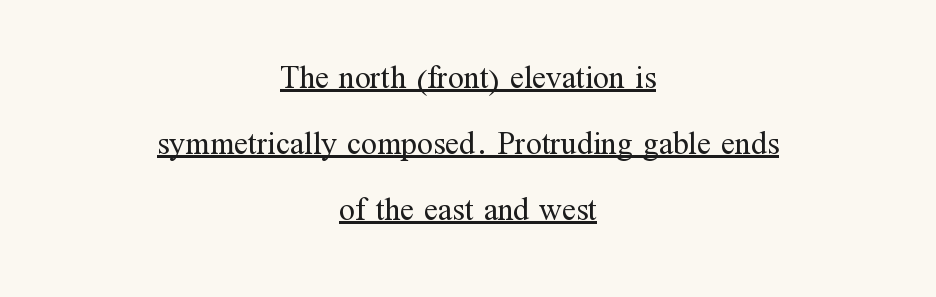
Unbolded letterforms with no extra heft. A serif font was chosen for this passage. This sample is center-justified, so both line endings float freely. The vertical gap from one line to the next is large. Has an underline been added? It has.
